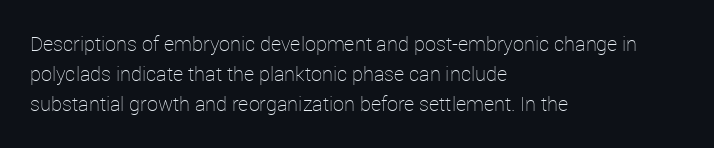
Q: Is the text bold? A: No.
Q: Is the text italic (slanted)? A: No, it is upright.
Q: Is the text underlined? A: No.
Q: How is the paragraph aligned? A: Left-aligned.
Q: Is the spacing between letters normal or unusually wide? A: Normal.
Q: Is the spacing between lines tight, normal or loose? A: Normal.
